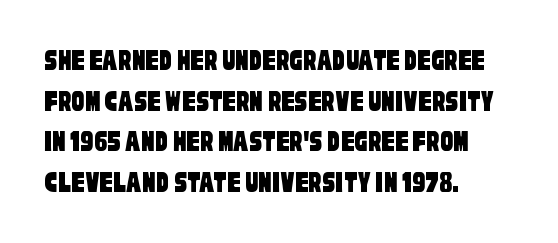
The image shows 32 px condensed sans-serif type; set left-aligned, normal line spacing (1.27x), normal letter spacing, not underlined; low stroke contrast and a large x-height.
